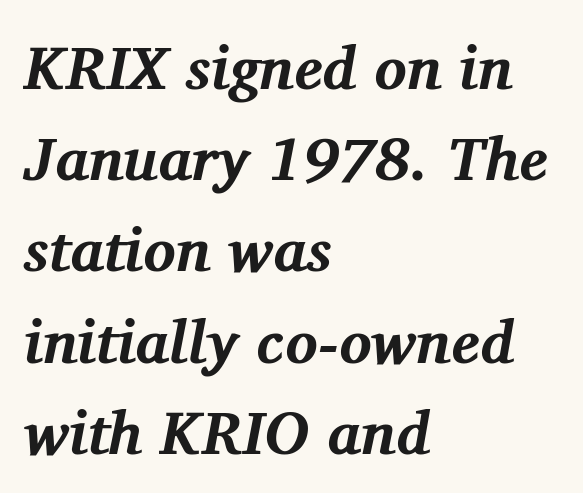
How would I describe the line gaps? Plain and ordinary. Old-style or modern, the face here clearly has serifs. Anything drawn beneath the words? Only blank space. A student would call this left alignment; a typographer would say flush left, rag right. Heft: maximum for text — a bold.
